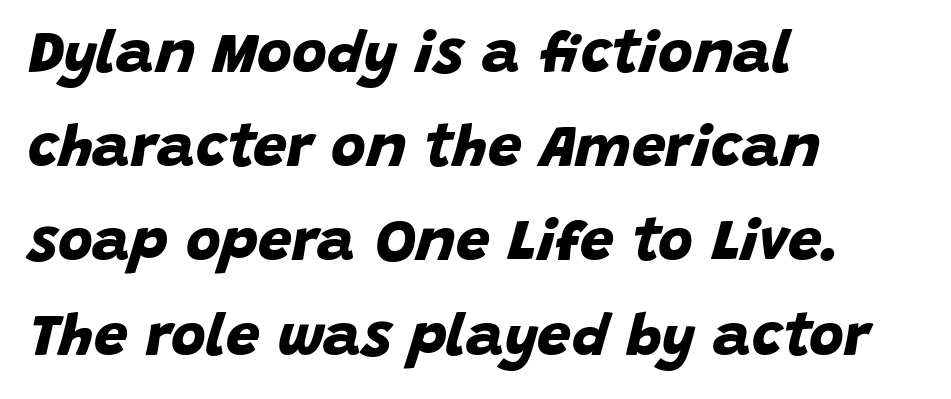
The image shows 60 px bold sans-serif type; set left-aligned, normal line spacing (1.57x), normal letter spacing, not underlined; low stroke contrast and a large x-height.
